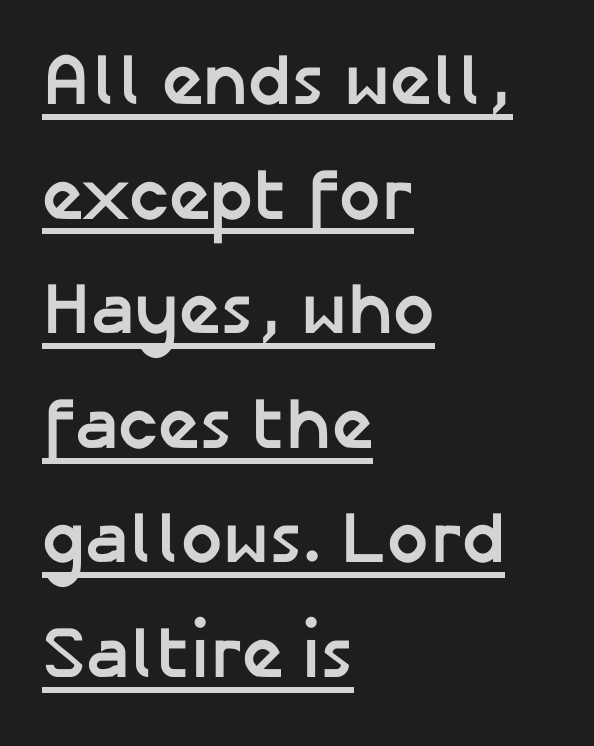
The image shows 73 px semibold sans-serif type, upright; set left-aligned, normal line spacing (1.57x), normal letter spacing, underlined; low stroke contrast and a medium x-height.
